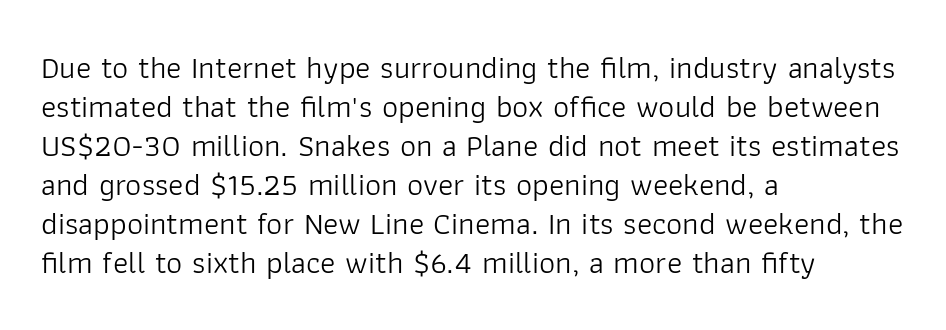
Q: Is the text bold? A: No.
Q: Is the text italic (slanted)? A: No, it is upright.
Q: Is the typeface a serif or a sans-serif typeface? A: Sans-serif.
Q: Is the text underlined? A: No.
Q: How is the paragraph aligned? A: Left-aligned.
Q: Is the spacing between letters normal or unusually wide? A: Normal.
Q: Width (condensed, normal, or wide)? A: Normal.
Q: Stroke contrast? A: Low.
Q: x-height? A: Medium.
Q: Monospaced? A: No.
